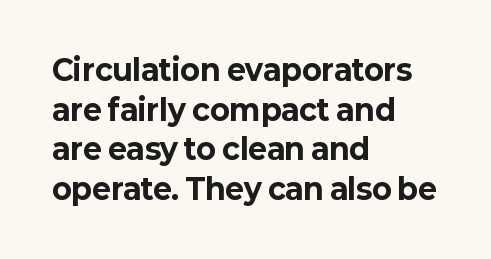
The image shows 29 px bold sans-serif type, upright; set left-aligned, normal line spacing (1.37x), normal letter spacing, not underlined; low stroke contrast and a medium x-height.
